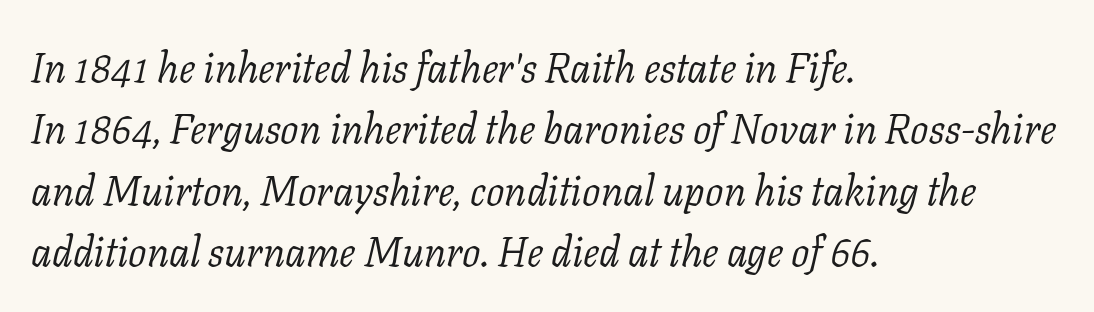
Bare-footed words on every line. What's the leading like? Ordinary, nothing unusual. Style check: oblique. There is no visible air inserted between adjacent glyphs. These lines are rendered in a variable-pitch font. Is the type heavy? It reads as light-to-regular instead.
